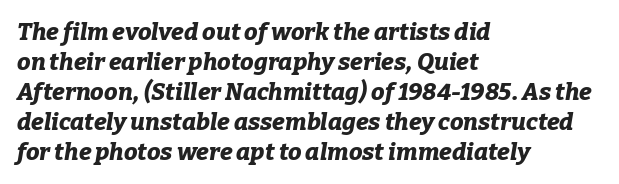
Q: Is the text bold? A: Yes.
Q: Is the text italic (slanted)? A: Yes, it leans right by about 9 degrees.
Q: Is the text underlined? A: No.
Q: How is the paragraph aligned? A: Left-aligned.
Q: Is the spacing between letters normal or unusually wide? A: Normal.
Q: Is the spacing between lines tight, normal or loose? A: Normal.
